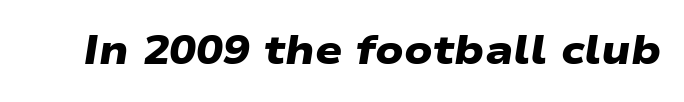
The image shows 40 px heavy, wide sans-serif type; set normal letter spacing, not underlined; low stroke contrast and a medium x-height.
